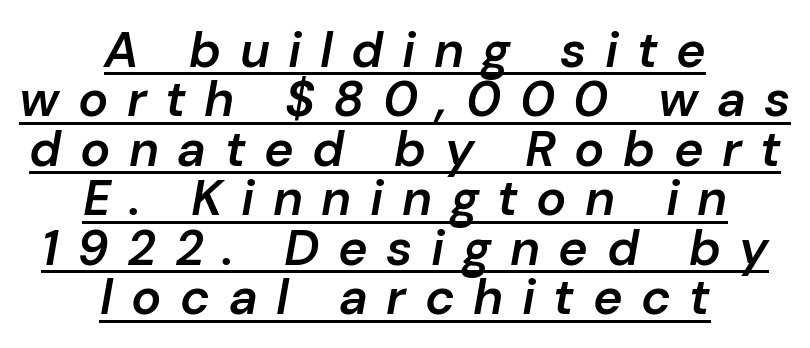
{"italic": "yes", "lean": "right", "slant_degrees": 10, "bold": "semi", "weight": "semibold", "width": "normal", "stroke_contrast": "low", "x_height": "medium", "monospaced": "no", "underline": "yes", "align": "center", "line_spacing": "tight", "line_spacing_ratio": 0.99, "letter_spacing": "wide", "letter_spacing_em": 0.37, "glyph_px": 50}
